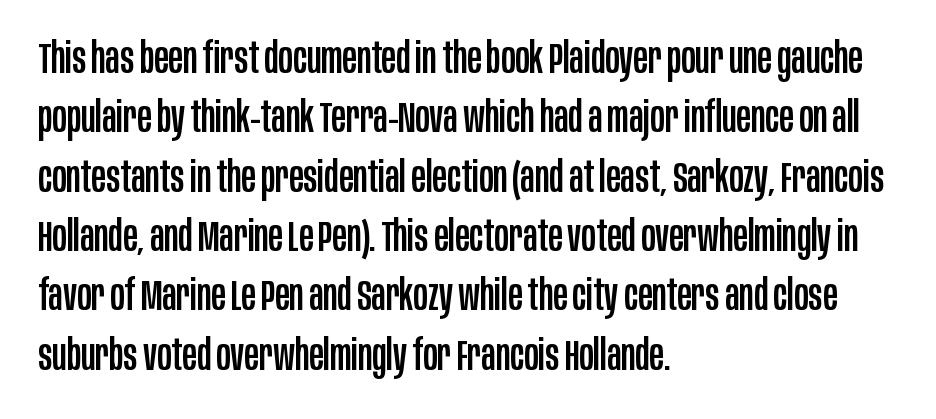
Q: Is the text italic (slanted)? A: No, it is upright.
Q: Is the typeface a serif or a sans-serif typeface? A: Sans-serif.
Q: Is the text underlined? A: No.
Q: How is the paragraph aligned? A: Left-aligned.
Q: Is the spacing between letters normal or unusually wide? A: Normal.
Q: Is the spacing between lines tight, normal or loose? A: Normal.
Q: Width (condensed, normal, or wide)? A: Condensed.
Q: Stroke contrast? A: Low.
Q: x-height? A: Large.
Q: Monospaced? A: No.
